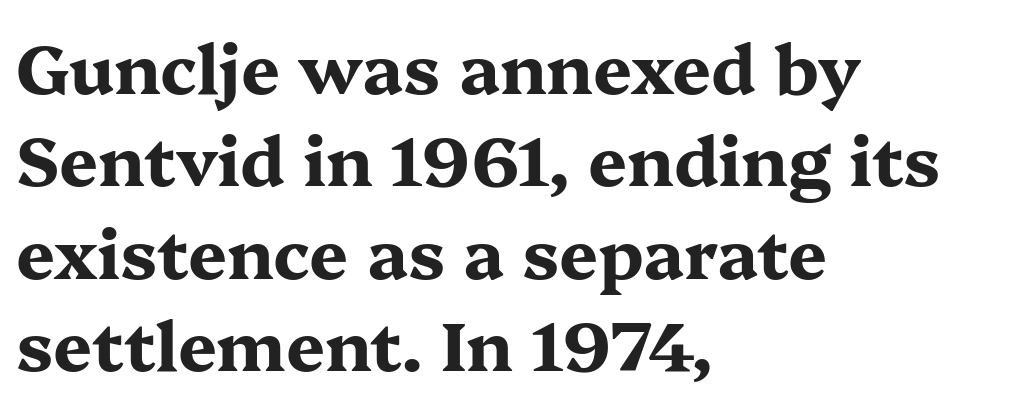
The image shows 69 px bold, wide serif type, upright; set left-aligned, normal line spacing (1.34x), normal letter spacing, not underlined; medium stroke contrast and a medium x-height.
